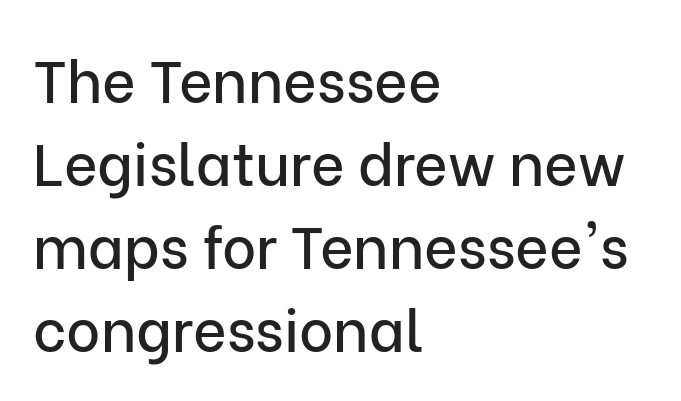
Q: Is the text italic (slanted)? A: No, it is upright.
Q: Is the typeface a serif or a sans-serif typeface? A: Sans-serif.
Q: Is the text underlined? A: No.
Q: How is the paragraph aligned? A: Left-aligned.
Q: Is the spacing between letters normal or unusually wide? A: Normal.
Q: Is the spacing between lines tight, normal or loose? A: Normal.
Q: Width (condensed, normal, or wide)? A: Normal.
Q: Stroke contrast? A: Low.
Q: x-height? A: Medium.
Q: Monospaced? A: No.
